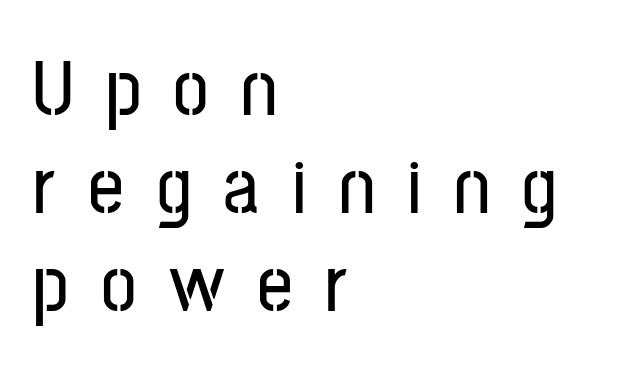
The image shows 79 px condensed sans-serif type, upright; set left-aligned, line spacing 1.24x, unusually wide letter spacing (+0.41 em), not underlined; low stroke contrast and a medium x-height.
